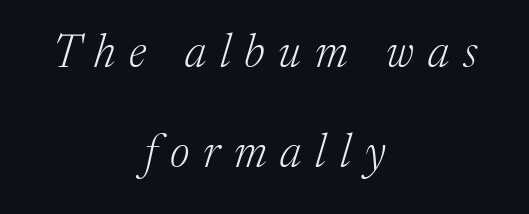
{"serif": "yes", "italic": "yes", "lean": "right", "slant_degrees": 17, "bold": "no", "weight": "light", "width": "normal", "stroke_contrast": "medium", "x_height": "medium", "monospaced": "no", "underline": "no", "align": "center", "line_spacing": "loose", "line_spacing_ratio": 2.18, "letter_spacing": "wide", "letter_spacing_em": 0.3, "glyph_px": 46}
